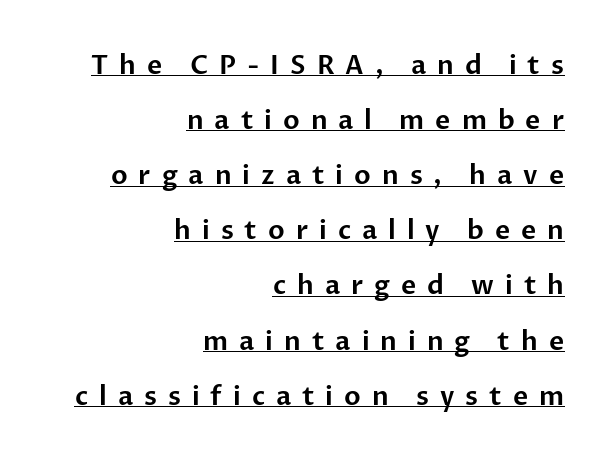
Inter-character spacing is expanded well beyond the font's built-in metrics. Notice how the passage keeps a crisp vertical edge on the right only. The lines are spread far apart with generous leading. In designer terms, the underline attribute is active on this setting.
